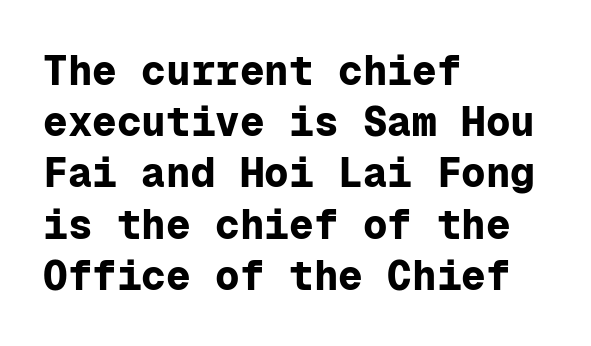
These lines are rendered in a fixed-pitch font. In CSS terms this would be text-align: left. The tracking reads as untouched default to a designer's eye. Anything drawn beneath the words? Only blank space. The face used here is a sans, in the tradition of grotesques and geometrics.
